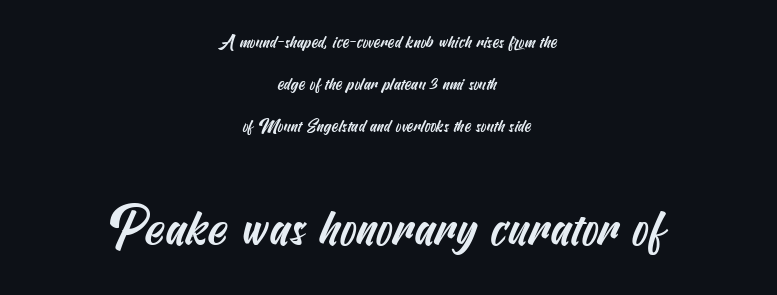
Q: Is the typeface a serif or a sans-serif typeface? A: Sans-serif.
Q: Is the text underlined? A: No.
Q: How is the paragraph aligned? A: Centered.
Q: Is the spacing between letters normal or unusually wide? A: Normal.
Q: Is the spacing between lines tight, normal or loose? A: Loose.
Q: Which block of text is set in a larger size, the first (top) or the second (bottom)? A: The second (bottom) one.
Q: Width (condensed, normal, or wide)? A: Condensed.
Q: Stroke contrast? A: Medium.
Q: x-height? A: Small.
